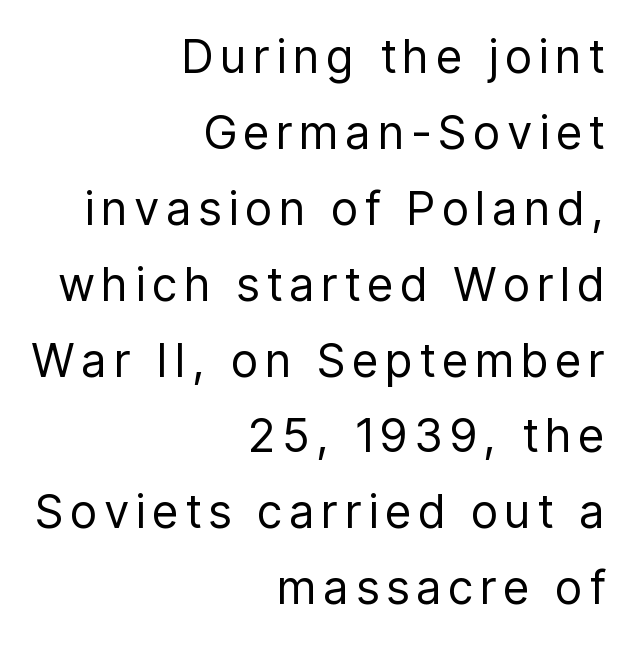
The image shows 46 px regular-weight, condensed sans-serif type, upright; set right-aligned, normal line spacing (1.65x), not underlined; low stroke contrast and a medium x-height.
